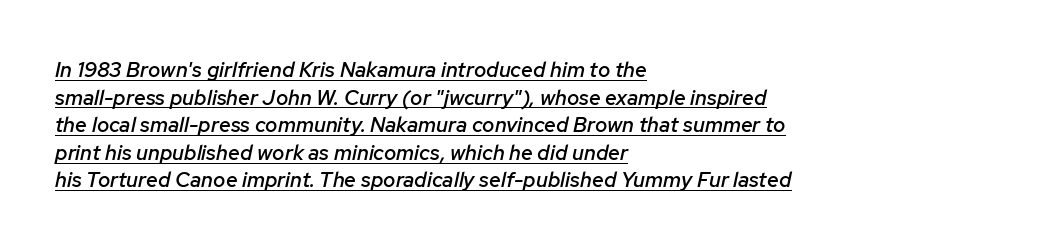
The image shows 21 px text type, italic (leaning right); set left-aligned, normal line spacing (1.31x), normal letter spacing, underlined.
